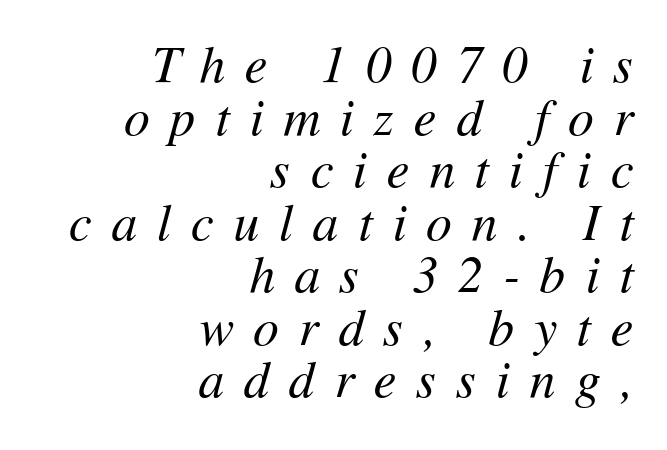
{"italic": "yes", "lean": "right", "slant_degrees": 11, "bold": "no", "weight": "regular", "width": "normal", "stroke_contrast": "medium", "x_height": "medium", "monospaced": "no", "underline": "no", "align": "right", "line_spacing": "tight", "line_spacing_ratio": 1.03, "letter_spacing": "wide", "letter_spacing_em": 0.39, "glyph_px": 51}
